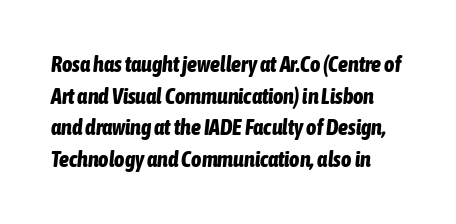
{"italic": "yes", "lean": "right", "slant_degrees": 6, "bold": "yes", "underline": "no", "line_spacing": "normal", "line_spacing_ratio": 1.44, "letter_spacing": "normal", "letter_spacing_em": 0.0, "glyph_px": 22}
